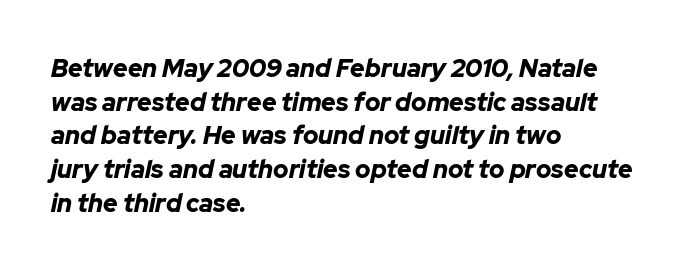
Q: Is the text bold? A: Yes.
Q: Is the text italic (slanted)? A: Yes, it leans right by about 12 degrees.
Q: Is the text underlined? A: No.
Q: How is the paragraph aligned? A: Left-aligned.
Q: Is the spacing between letters normal or unusually wide? A: Normal.
Q: Is the spacing between lines tight, normal or loose? A: Normal.
